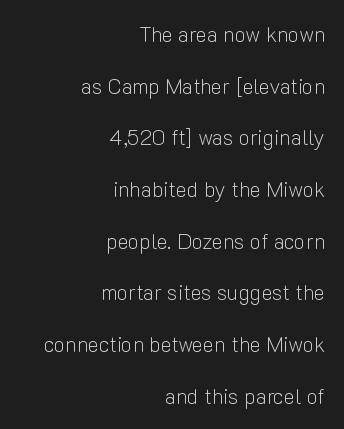
The image shows 21 px text type, upright; set right-aligned, loose line spacing (2.46x), normal letter spacing, not underlined.
